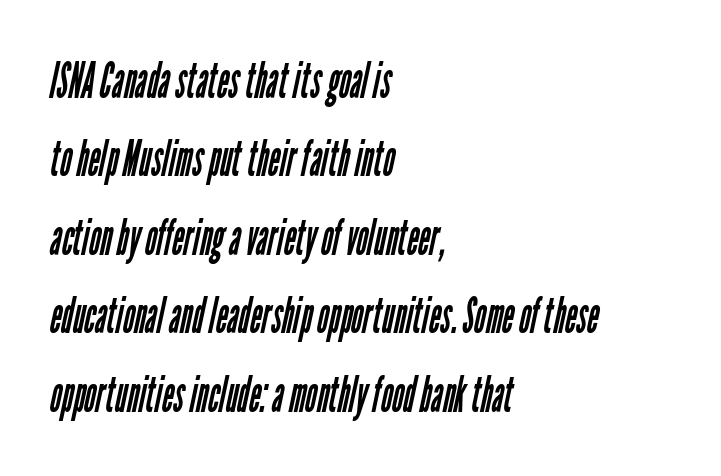
Q: Is the text bold? A: No.
Q: Is the typeface a serif or a sans-serif typeface? A: Sans-serif.
Q: Is the text underlined? A: No.
Q: How is the paragraph aligned? A: Left-aligned.
Q: Is the spacing between letters normal or unusually wide? A: Normal.
Q: Is the spacing between lines tight, normal or loose? A: Normal.
Q: Width (condensed, normal, or wide)? A: Condensed.
Q: Stroke contrast? A: Low.
Q: x-height? A: Medium.
Q: Monospaced? A: No.
